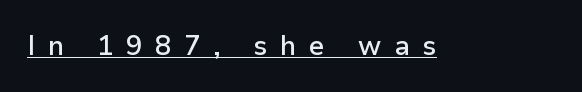
Tall strokes in this sample are plumb rather than angled. Loose tracking; the words dissolve into strings of separated letters. This sample carries an underscore along the baseline area. These lines carry some extra weight — a demibold, not a full bold.
